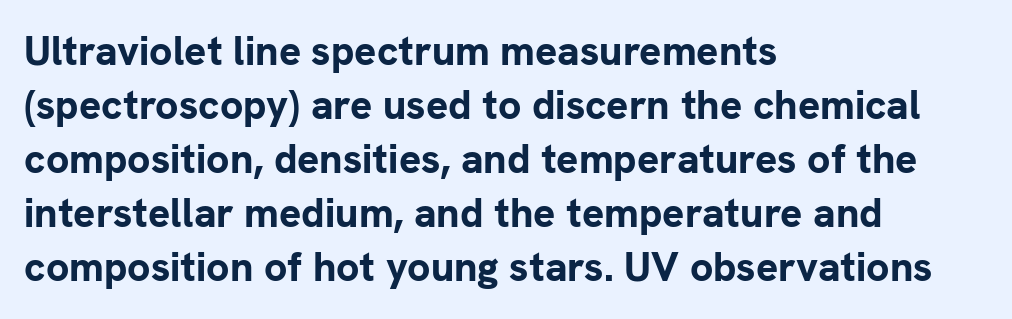
No extra tracking has been applied to these lines. All the whitespace from short lines collects on the right. Here the designer chose a conventional face with non-uniform glyph widths. The passage shown is not underscored anywhere. These words are printed bold, with thick strokes throughout. Interline gaps are of average width in this sample.
